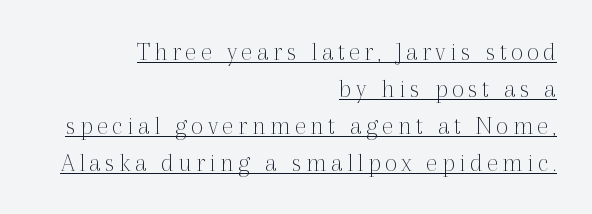
{"italic": "no", "bold": "no", "underline": "yes", "align": "right", "line_spacing": "normal", "line_spacing_ratio": 1.37, "glyph_px": 27}
